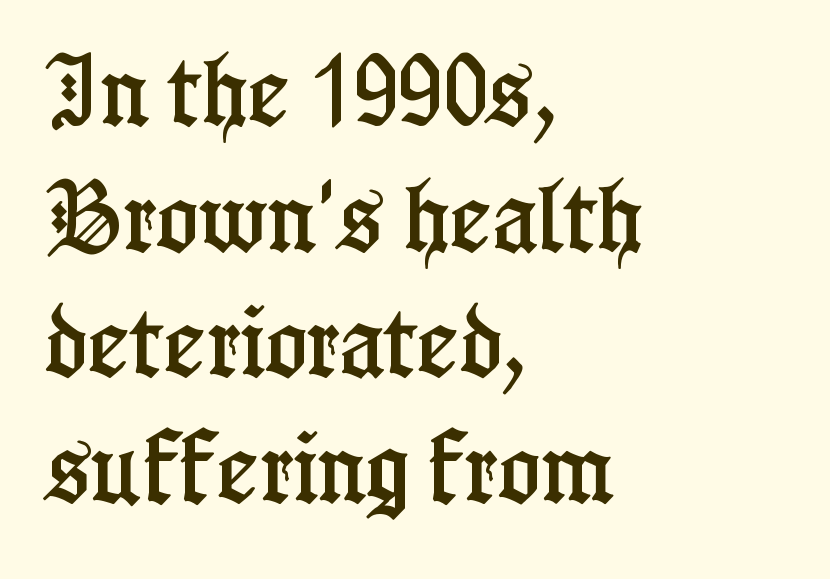
The image shows 79 px condensed serif type, upright; set left-aligned, normal line spacing (1.59x), normal letter spacing, not underlined; low stroke contrast and a medium x-height.
